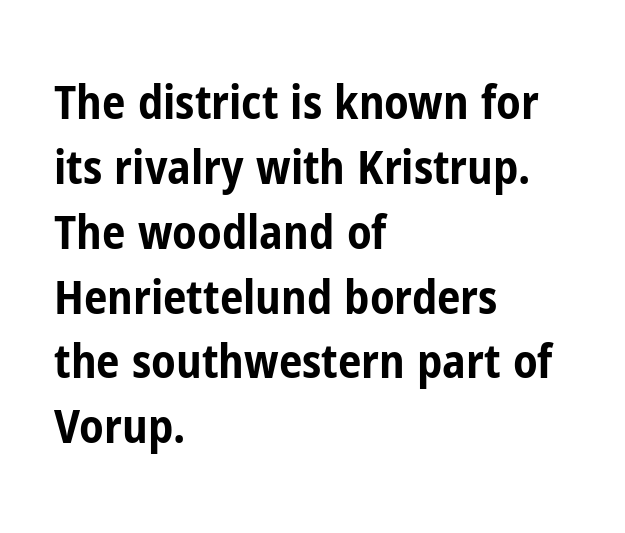
The image shows 47 px bold, condensed sans-serif type, upright; set left-aligned, normal line spacing (1.38x), normal letter spacing, not underlined; low stroke contrast and a medium x-height.
